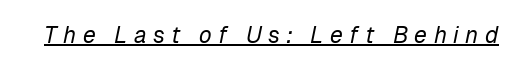
These glyphs show unthickened strokes, regular width or finer. Tracking here is generous; glyphs stand well apart from one another. The typesetter has applied underlining to the passage shown. Rendered with sloped, italic letterforms.
